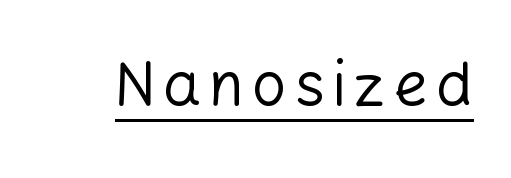
The image shows 61 px regular-weight sans-serif type, upright; set underlined; low stroke contrast and a medium x-height.
